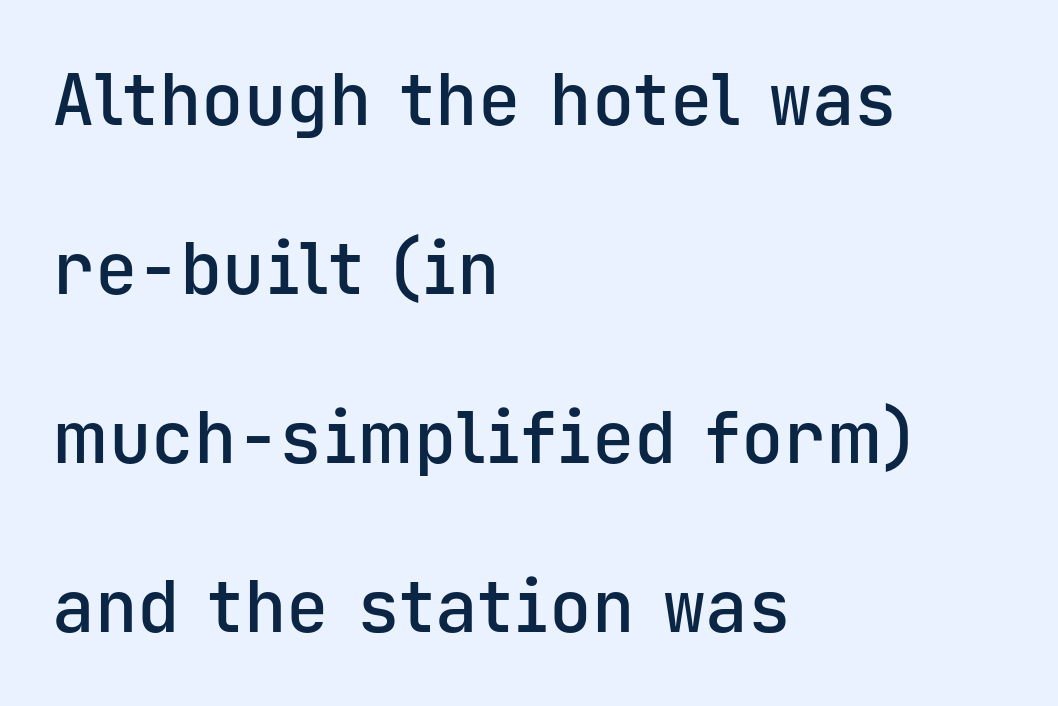
The gap between lines stays unmarked. One glance says open: line gaps are wider than usual. Letter spacing: default. Horizontally, the lines are justified to the leading edge only.
